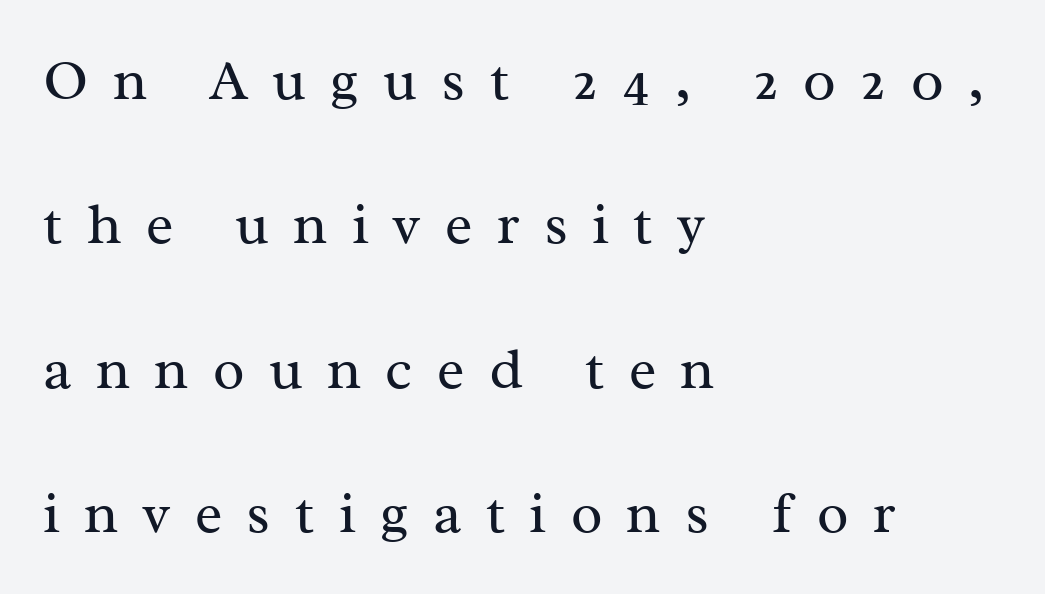
{"serif": "yes", "italic": "no", "bold": "no", "weight": "regular", "width": "normal", "stroke_contrast": "medium", "x_height": "medium", "monospaced": "no", "underline": "no", "align": "left", "line_spacing": "loose", "line_spacing_ratio": 2.49, "letter_spacing": "wide", "letter_spacing_em": 0.42, "glyph_px": 58}
